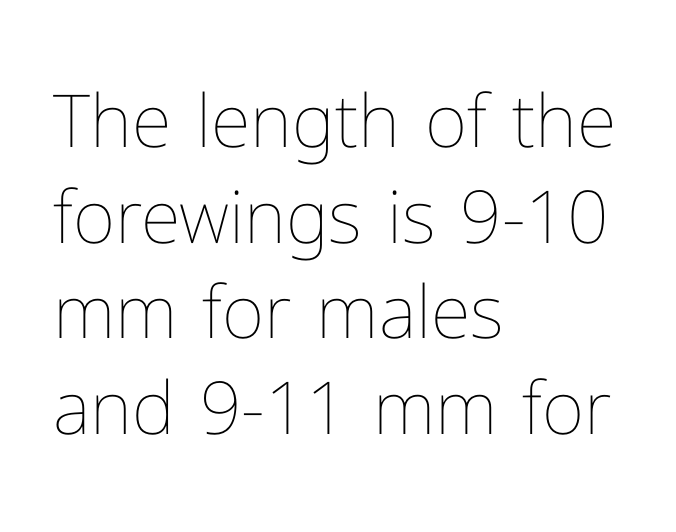
Character widths vary here, with narrow letters taking less room than wide ones. This is not heavy type; no bold has been used. The specimen omits any rule beneath the text block's lines. One-word summary of the alignment: left.
